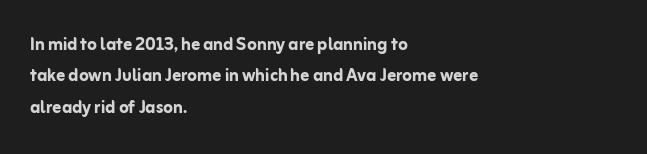
The image shows 22 px bold type, upright; set left-aligned, normal line spacing (1.43x), normal letter spacing, not underlined.
